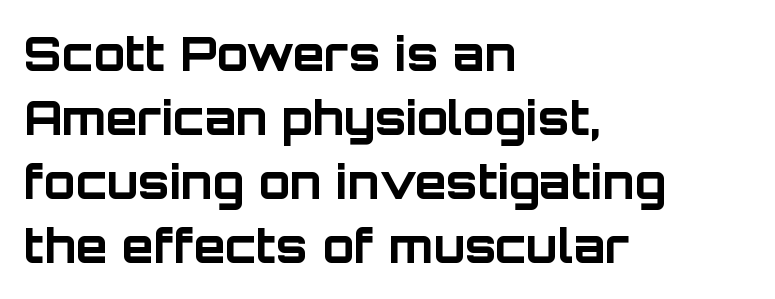
{"serif": "no", "italic": "no", "bold": "yes", "weight": "bold", "width": "normal", "stroke_contrast": "low", "x_height": "large", "monospaced": "no", "underline": "no", "align": "left", "line_spacing": "normal", "line_spacing_ratio": 1.39, "letter_spacing": "normal", "letter_spacing_em": 0.0, "glyph_px": 46}
